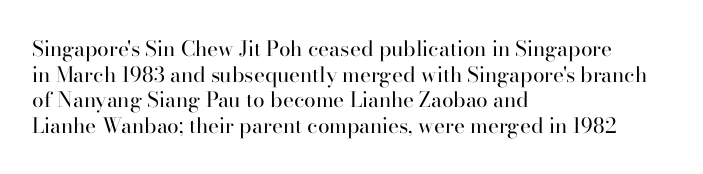
The image shows 21 px text type, upright; set left-aligned, line spacing 1.22x, normal letter spacing, not underlined.
